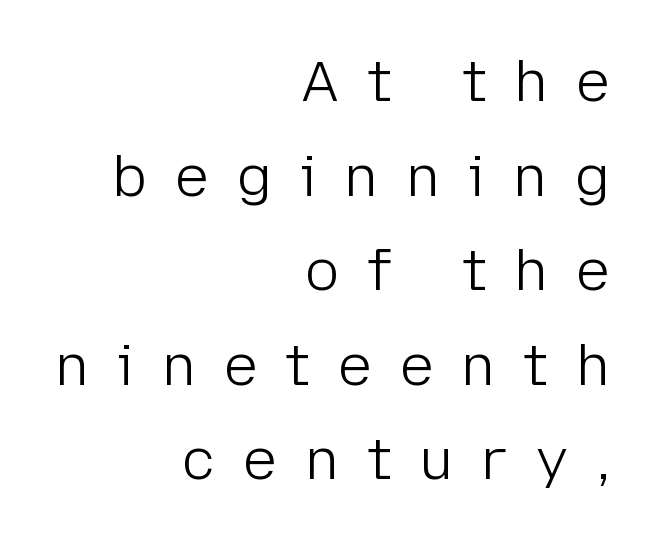
Letter spacing: wide. The face used here is a sans, in the tradition of grotesques and geometrics. The glyphs are unaccompanied by any horizontal stroke below them. These lines were composed using upright roman letters. Think standard paragraph weight, or any step lighter than that.
